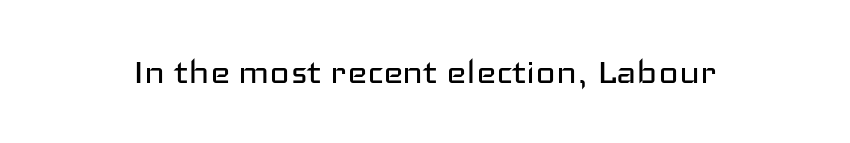
The words here are not underlined. If you drew a line through each stem, it would be perfectly vertical. Letter spacing: default. This reads as an unemphasized weight, regular at the heaviest.
